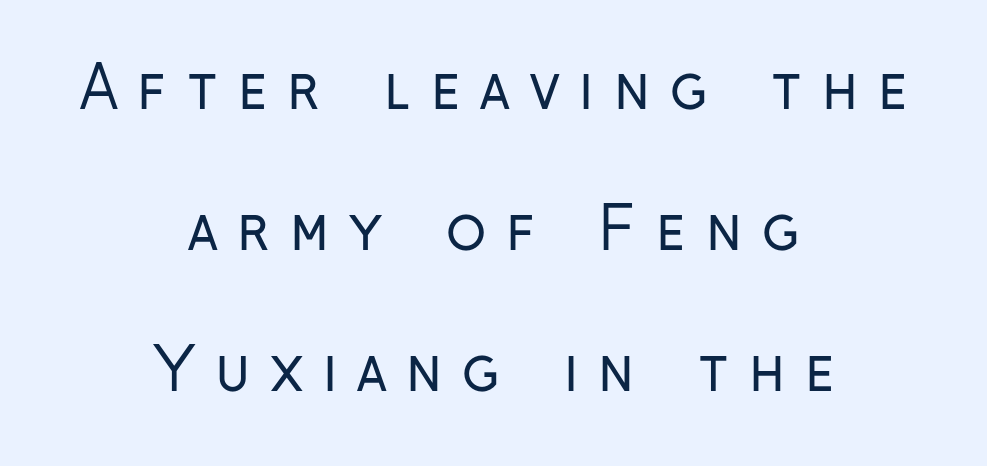
{"serif": "no", "italic": "no", "bold": "no", "weight": "regular", "width": "condensed", "stroke_contrast": "low", "x_height": "medium", "monospaced": "no", "underline": "no", "align": "center", "line_spacing": "loose", "line_spacing_ratio": 2.39, "letter_spacing": "wide", "letter_spacing_em": 0.34, "glyph_px": 59}
